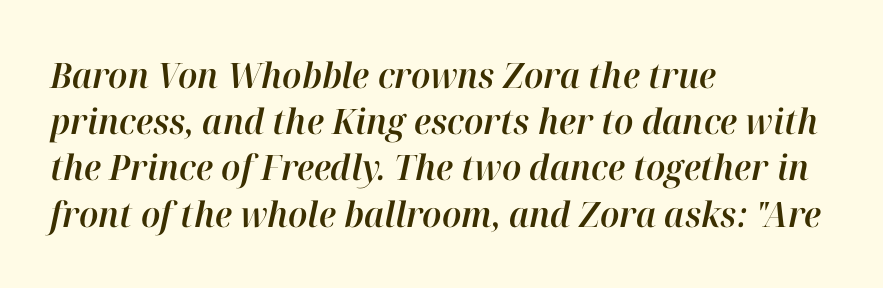
Q: Is the text italic (slanted)? A: Yes, it leans right by about 12 degrees.
Q: Is the text underlined? A: No.
Q: How is the paragraph aligned? A: Left-aligned.
Q: Is the spacing between letters normal or unusually wide? A: Normal.
Q: Is the spacing between lines tight, normal or loose? A: Normal.
Q: Width (condensed, normal, or wide)? A: Normal.
Q: Stroke contrast? A: High.
Q: x-height? A: Medium.
Q: Monospaced? A: No.
